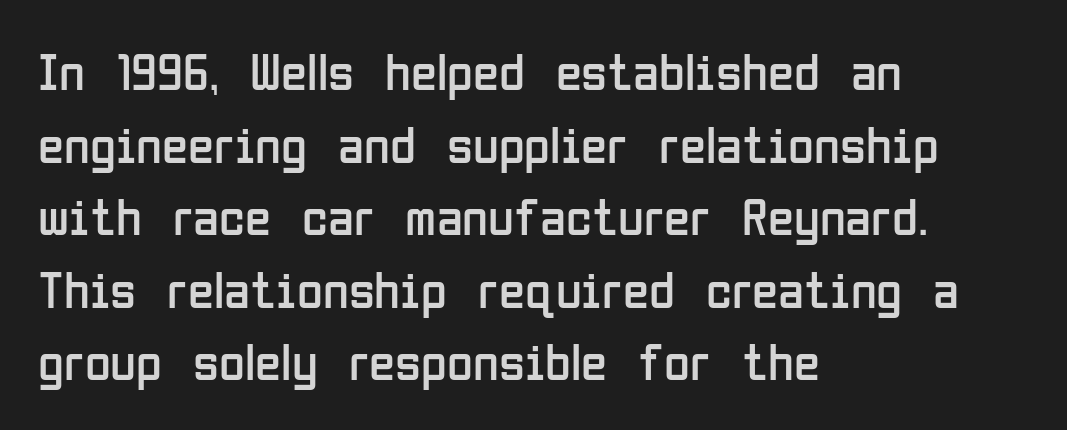
The image shows 53 px regular-weight, condensed sans-serif type, upright; set left-aligned, normal line spacing (1.37x), normal letter spacing, not underlined; low stroke contrast and a medium x-height.
